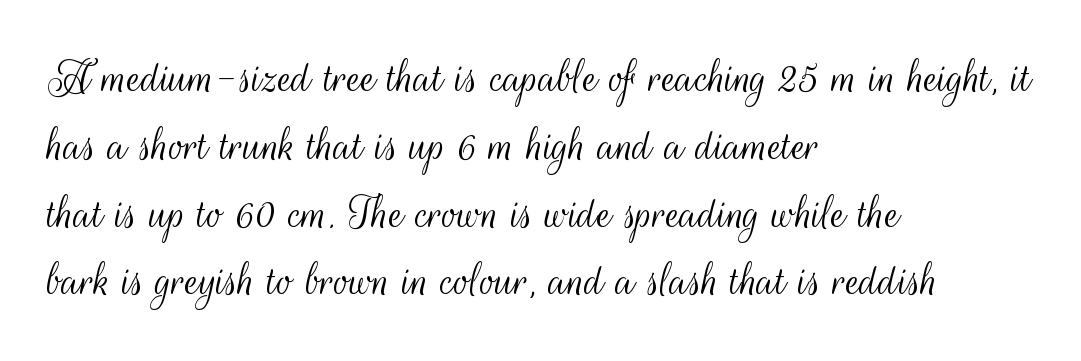
{"serif": "no", "bold": "no", "weight": "light", "width": "condensed", "stroke_contrast": "medium", "x_height": "small", "monospaced": "no", "underline": "no", "align": "left", "line_spacing": "normal", "line_spacing_ratio": 1.33, "letter_spacing": "normal", "letter_spacing_em": 0.0, "glyph_px": 51}
